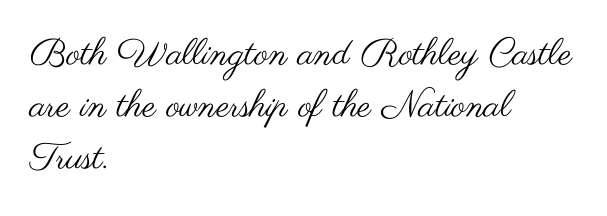
Q: Is the text bold? A: No.
Q: Is the text italic (slanted)? A: Yes.
Q: Is the typeface a serif or a sans-serif typeface? A: Sans-serif.
Q: Is the text underlined? A: No.
Q: How is the paragraph aligned? A: Left-aligned.
Q: Is the spacing between letters normal or unusually wide? A: Normal.
Q: Is the spacing between lines tight, normal or loose? A: Normal.
Q: Width (condensed, normal, or wide)? A: Wide.
Q: Stroke contrast? A: Medium.
Q: x-height? A: Small.
Q: Monospaced? A: No.
